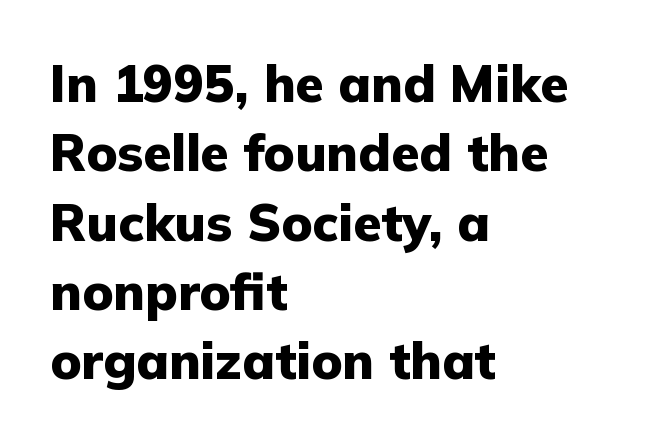
The lettering holds an erect, upright posture throughout. Students, note that the glyphs here touch the page at normal intervals. The words here are not underlined. Each letter's strokes conclude bluntly, with no projecting serifs. You could not count columns in this text — the font is proportionally spaced. In terms of leading, this rendering sits right in the middle.
